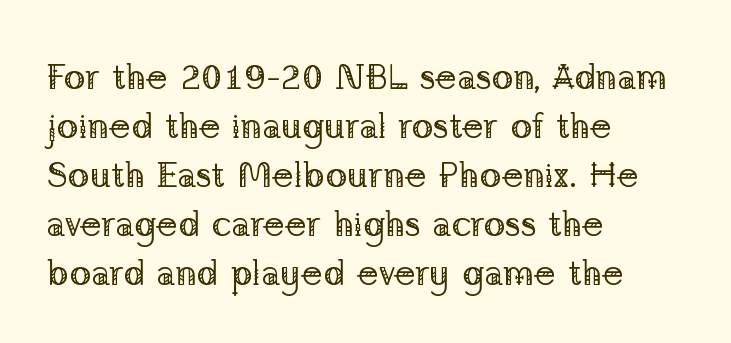
Note the varied advance widths — an 'i' is clearly narrower than an 'm'. Which margin do the lines hug? The left one — the right edge is uneven. Descenders hang freely into open space. The typeface chosen for these lines features serifs. Short note: letters normally spaced.
